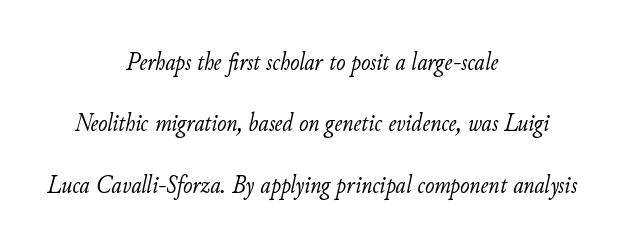
Anything drawn beneath the words? Only blank space. Slant detected: the letters are inclined. The block of text is sparse from top to bottom, with ample space between rows. Tracking here is standard; glyphs follow each other at the usual distance. The passage is arranged like a title page — every line centered.
